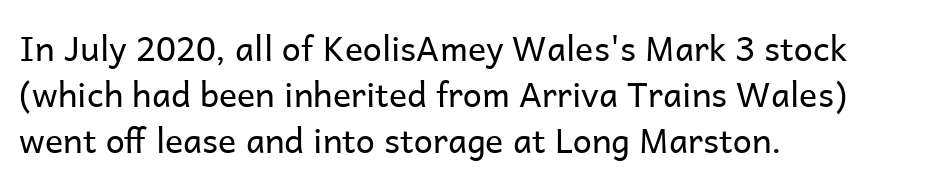
Q: Is the text bold? A: No.
Q: Is the text italic (slanted)? A: No, it is upright.
Q: Is the typeface a serif or a sans-serif typeface? A: Sans-serif.
Q: Is the text underlined? A: No.
Q: How is the paragraph aligned? A: Left-aligned.
Q: Is the spacing between letters normal or unusually wide? A: Normal.
Q: Is the spacing between lines tight, normal or loose? A: Normal.
Q: Width (condensed, normal, or wide)? A: Normal.
Q: Stroke contrast? A: Low.
Q: x-height? A: Medium.
Q: Monospaced? A: No.
